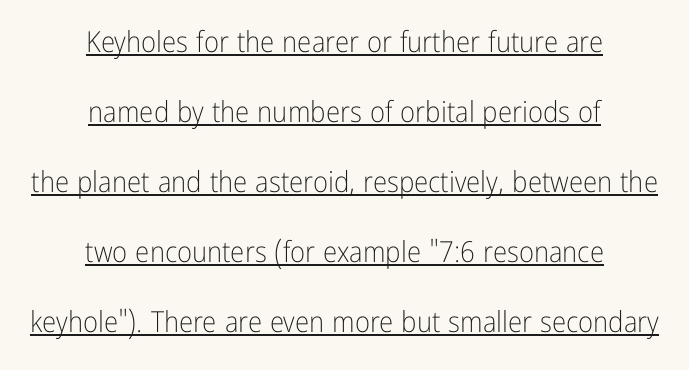
{"serif": "no", "italic": "no", "bold": "no", "weight": "light", "width": "condensed", "stroke_contrast": "low", "x_height": "medium", "monospaced": "no", "underline": "yes", "align": "center", "line_spacing": "loose", "line_spacing_ratio": 2.41, "letter_spacing": "normal", "letter_spacing_em": 0.0, "glyph_px": 29}
